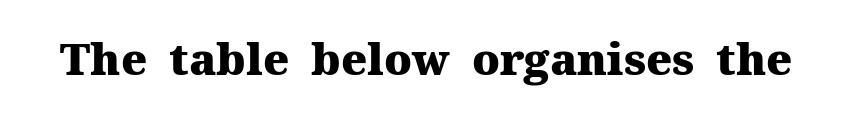
Letter spacing: default. A serif font was chosen for this passage. Set as a true bold cut, around the 700 mark. Posture: vertical. Just letters on the line, the space beneath them empty.
